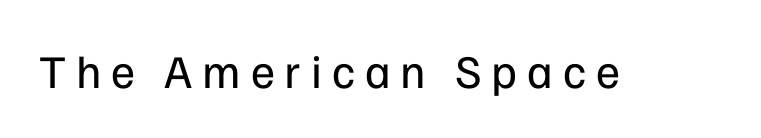
Loose tracking; the words dissolve into strings of separated letters. Does the lettering tilt? It doesn't — this is upright. Looks like regular typesetting: each glyph gets only the width it needs. The rendering shows plain stroke endings on the letterforms — a sans-serif design.
